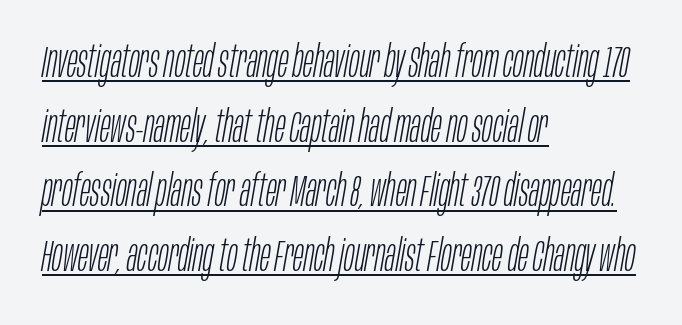
Is the type slanted? Yes — the strokes lean at a clear angle. The ragged edge is on the right, which tells us the setting is flush left. This is underlined copy, the kind a proofreader might mark for attention. The cut favours lightness, reaching ordinary text weight at its darkest. Standard letterfit; no display-style spreading of the glyphs.
